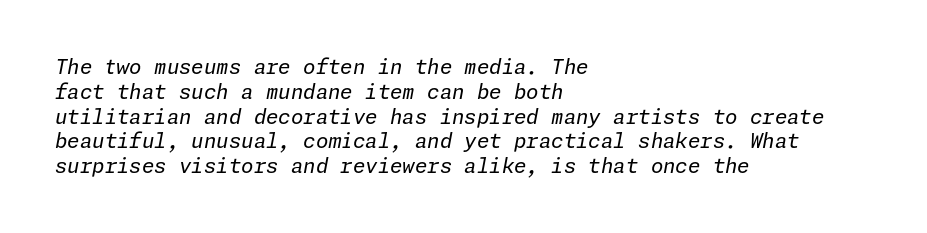
Q: Is the text bold? A: No.
Q: Is the text italic (slanted)? A: Yes, it leans right by about 11 degrees.
Q: Is the text underlined? A: No.
Q: How is the paragraph aligned? A: Left-aligned.
Q: Is the spacing between letters normal or unusually wide? A: Normal.
